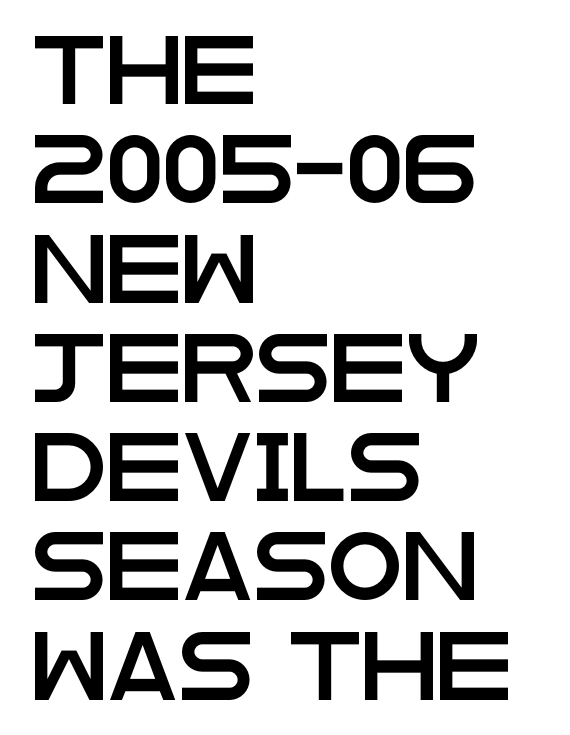
Q: Is the text italic (slanted)? A: No, it is upright.
Q: Is the typeface a serif or a sans-serif typeface? A: Sans-serif.
Q: Is the text underlined? A: No.
Q: How is the paragraph aligned? A: Left-aligned.
Q: Is the spacing between letters normal or unusually wide? A: Normal.
Q: Is the spacing between lines tight, normal or loose? A: Normal.
Q: Width (condensed, normal, or wide)? A: Wide.
Q: Stroke contrast? A: Low.
Q: x-height? A: Large.
Q: Monospaced? A: No.
